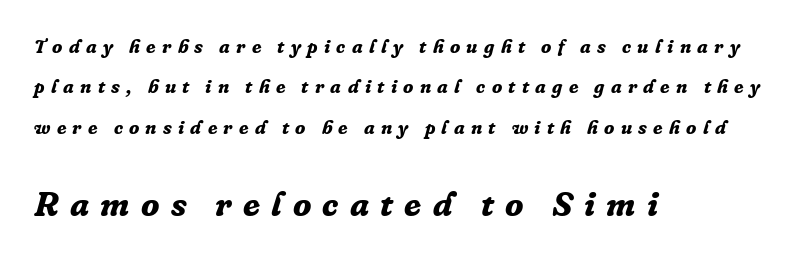
If you drew a ruler down the left edge, every line would touch it. The font family rendered here belongs to the serif group. Display-style spreading of the glyphs; the letterfit is very open. A typesetter would call this proportional, since set widths differ per character. The rendering enlarges the type as you move from the upper chunk to the lower.
